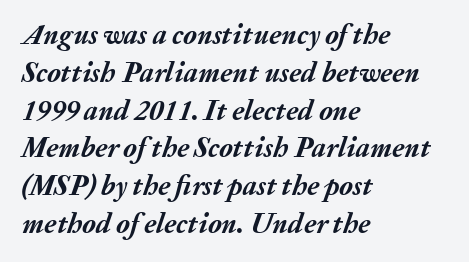
No word sits above an underline. One-word summary of the alignment: left. Observe the ordinary spacing: letters are neighbours, not strangers. There's an unmistakable incline to the writing here.
